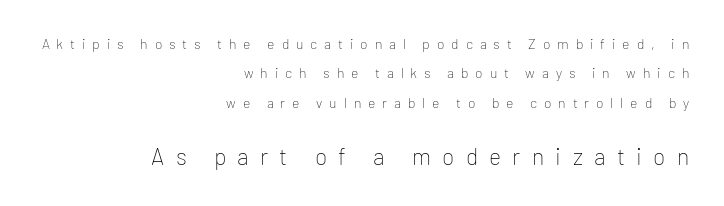
The image shows 23 px text type, upright; set right-aligned, loose line spacing (2.1x), unusually wide letter spacing (+0.49 em), not underlined; the second (bottom) block is 1.64x larger.
